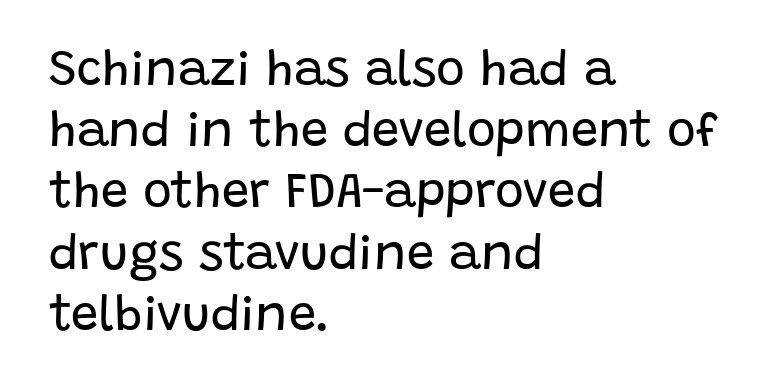
{"serif": "no", "italic": "no", "bold": "no", "weight": "regular", "width": "normal", "stroke_contrast": "low", "x_height": "large", "monospaced": "no", "underline": "no", "align": "left", "line_spacing": "normal", "line_spacing_ratio": 1.25, "letter_spacing": "normal", "letter_spacing_em": 0.0, "glyph_px": 49}
